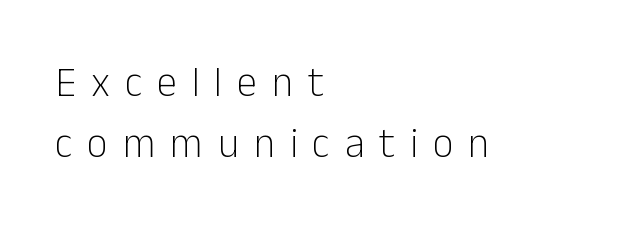
{"serif": "no", "italic": "no", "bold": "no", "weight": "light", "width": "normal", "stroke_contrast": "low", "x_height": "medium", "monospaced": "no", "underline": "no", "align": "left", "line_spacing": "normal", "line_spacing_ratio": 1.5, "letter_spacing": "wide", "letter_spacing_em": 0.36, "glyph_px": 41}
